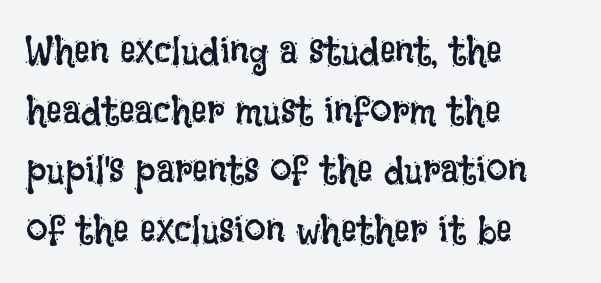
The image shows 39 px regular-weight, condensed type, upright; set left-aligned, normal line spacing (1.53x), normal letter spacing, not underlined; low stroke contrast and a large x-height.
